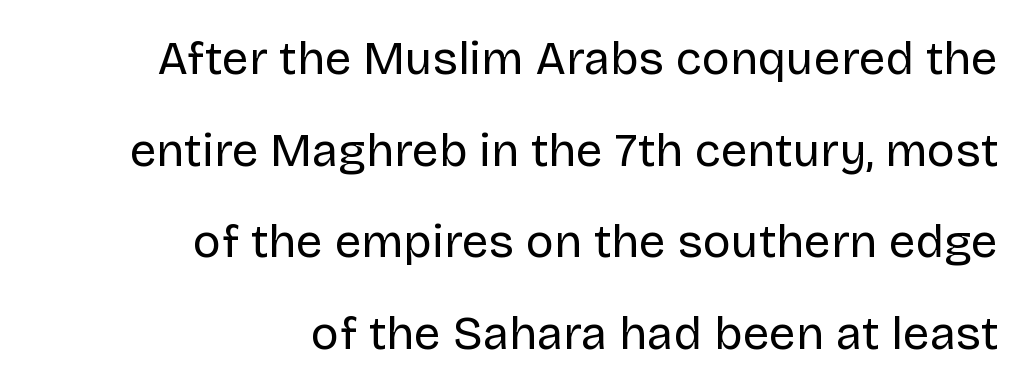
The image shows 47 px regular-weight sans-serif type, upright; set right-aligned, loose line spacing (1.95x), normal letter spacing, not underlined; low stroke contrast and a large x-height.
